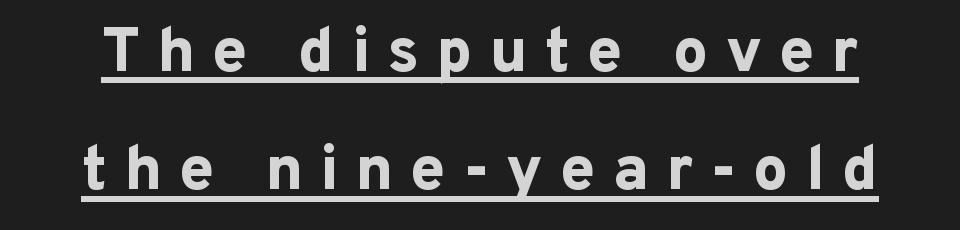
Underlined type. This rendering widens character spacing well past its baseline value. Posture: upright roman. The typeface chosen for these lines omits serifs. Vertically, the passage feels expansive, rows floating well apart. Here the designer chose a conventional face with non-uniform glyph widths.
